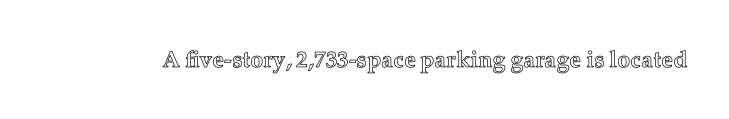
Q: Is the text italic (slanted)? A: No, it is upright.
Q: Is the text underlined? A: No.
Q: Is the spacing between letters normal or unusually wide? A: Normal.
